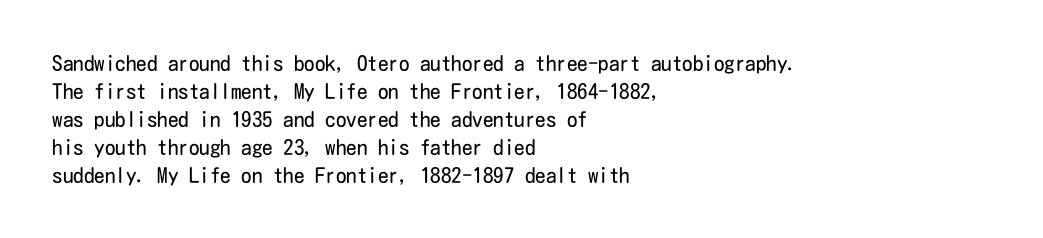
Q: Is the text bold? A: No.
Q: Is the text italic (slanted)? A: No, it is upright.
Q: Is the text underlined? A: No.
Q: How is the paragraph aligned? A: Left-aligned.
Q: Is the spacing between letters normal or unusually wide? A: Normal.
Q: Is the spacing between lines tight, normal or loose? A: Normal.
